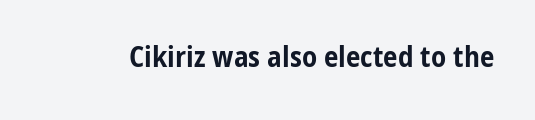
The image shows 29 px bold, condensed sans-serif type, upright; set normal letter spacing, not underlined; low stroke contrast and a medium x-height.
